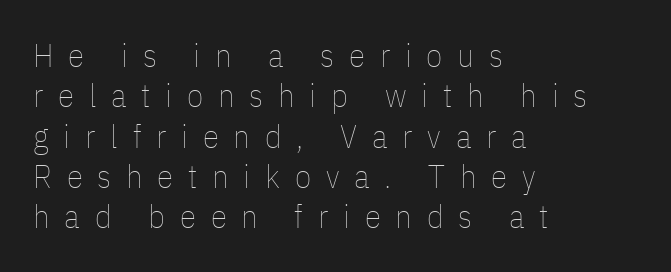
{"italic": "no", "bold": "no", "weight": "thin", "width": "condensed", "stroke_contrast": "low", "x_height": "medium", "monospaced": "no", "underline": "no", "align": "left", "line_spacing_ratio": 1.22, "letter_spacing": "wide", "letter_spacing_em": 0.45, "glyph_px": 33}
